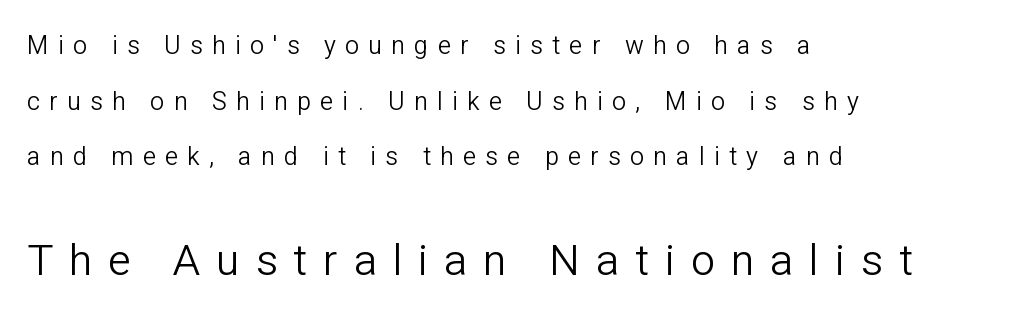
Q: Is the text bold? A: No.
Q: Is the text italic (slanted)? A: No, it is upright.
Q: Is the typeface a serif or a sans-serif typeface? A: Sans-serif.
Q: Is the text underlined? A: No.
Q: How is the paragraph aligned? A: Left-aligned.
Q: Is the spacing between letters normal or unusually wide? A: Unusually wide.
Q: Is the spacing between lines tight, normal or loose? A: Loose.
Q: Which block of text is set in a larger size, the first (top) or the second (bottom)? A: The second (bottom) one.
Q: Width (condensed, normal, or wide)? A: Normal.
Q: Stroke contrast? A: Low.
Q: x-height? A: Medium.
Q: Monospaced? A: No.
